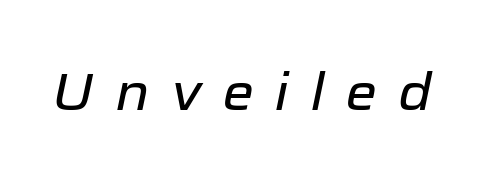
Tall strokes in this sample are angled rather than plumb. Think of a printed novel: that variable character pitch is what you see here. A clean baseline with only descenders dipping below it. In terms of letterspacing, this is a distinctly airy, spread setting.
